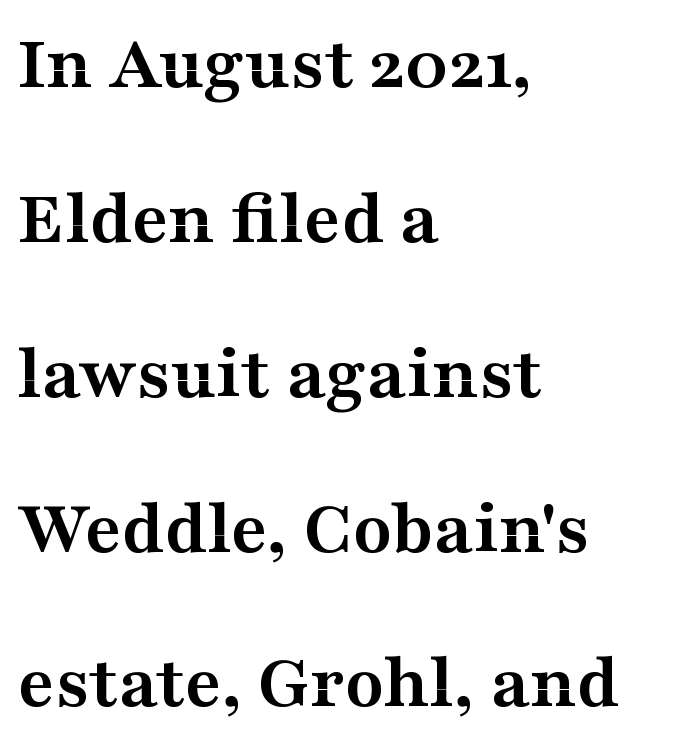
Posture: vertical. The gap between lines stays unmarked. The characters look thick and weighty, a clear bold. Rows of type keep a wide berth in the vertical direction.
